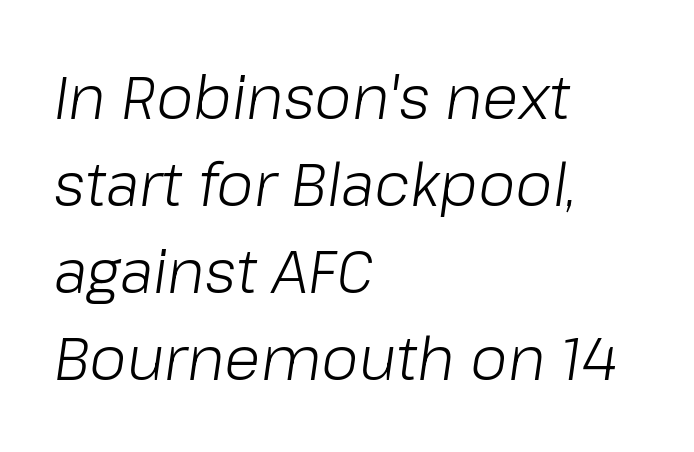
Rows of type keep a routine distance in the vertical direction. Words float on clear page, feet unadorned. Line starts are locked; line ends wander. These lines were composed using italics.
